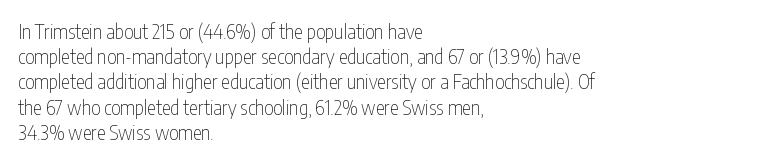
The image shows 20 px text type, upright; set left-aligned, normal line spacing (1.26x), normal letter spacing, not underlined.
